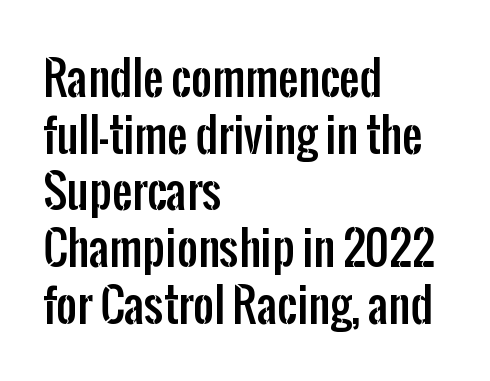
The image shows 45 px condensed sans-serif type, upright; set left-aligned, normal line spacing (1.26x), normal letter spacing, not underlined; low stroke contrast and a medium x-height.
